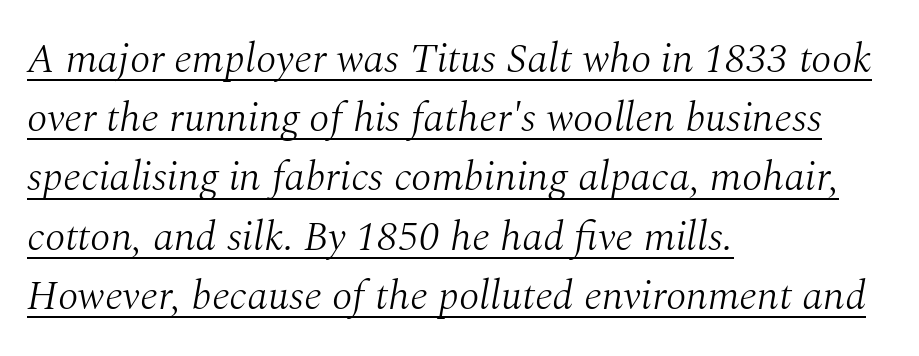
Q: Is the text bold? A: No.
Q: Is the text italic (slanted)? A: Yes, it leans right by about 10 degrees.
Q: Is the typeface a serif or a sans-serif typeface? A: Serif.
Q: Is the text underlined? A: Yes.
Q: How is the paragraph aligned? A: Left-aligned.
Q: Is the spacing between letters normal or unusually wide? A: Normal.
Q: Is the spacing between lines tight, normal or loose? A: Normal.
Q: Width (condensed, normal, or wide)? A: Normal.
Q: Stroke contrast? A: Medium.
Q: x-height? A: Medium.
Q: Monospaced? A: No.
